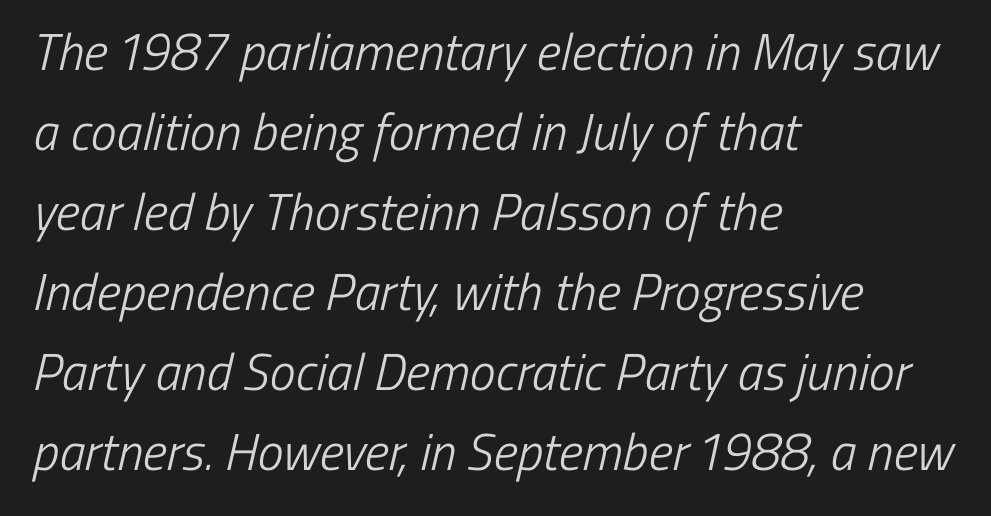
Does extra space separate the letters? No, they use regular spacing. Words float on clear page, feet unadorned. The font family rendered here belongs to the sans-serif group. The letters advance in unequal steps, a hallmark of proportional type.
